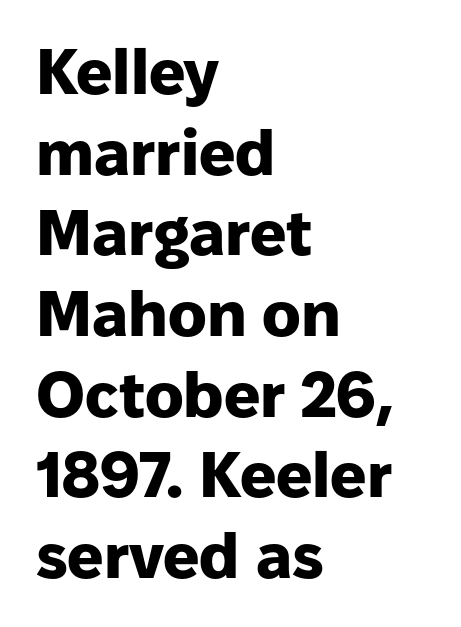
{"serif": "no", "italic": "no", "bold": "yes", "weight": "heavy", "width": "normal", "stroke_contrast": "low", "x_height": "medium", "monospaced": "no", "underline": "no", "align": "left", "line_spacing": "normal", "line_spacing_ratio": 1.26, "letter_spacing": "normal", "letter_spacing_em": 0.0, "glyph_px": 64}
